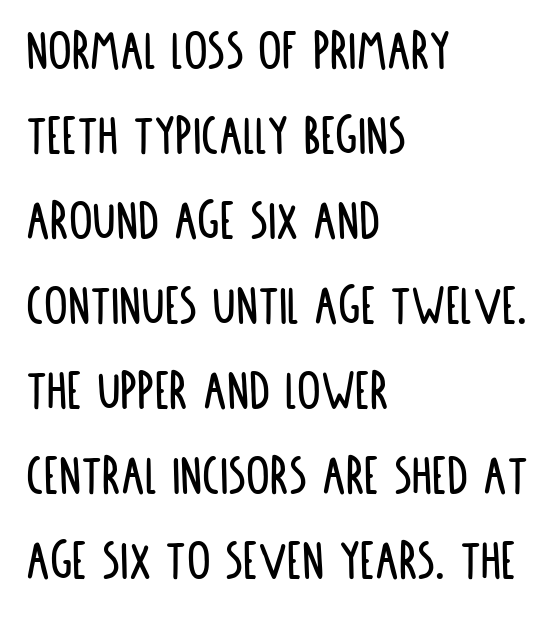
Q: Is the text italic (slanted)? A: No, it is upright.
Q: Is the typeface a serif or a sans-serif typeface? A: Sans-serif.
Q: Is the text underlined? A: No.
Q: How is the paragraph aligned? A: Left-aligned.
Q: Is the spacing between letters normal or unusually wide? A: Normal.
Q: Is the spacing between lines tight, normal or loose? A: Normal.
Q: Width (condensed, normal, or wide)? A: Condensed.
Q: Stroke contrast? A: Low.
Q: x-height? A: Large.
Q: Monospaced? A: No.
